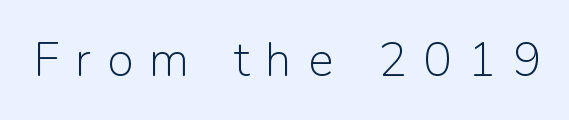
{"serif": "no", "italic": "no", "bold": "no", "weight": "light", "width": "normal", "stroke_contrast": "low", "x_height": "medium", "monospaced": "no", "underline": "no", "letter_spacing": "wide", "letter_spacing_em": 0.34, "glyph_px": 48}
